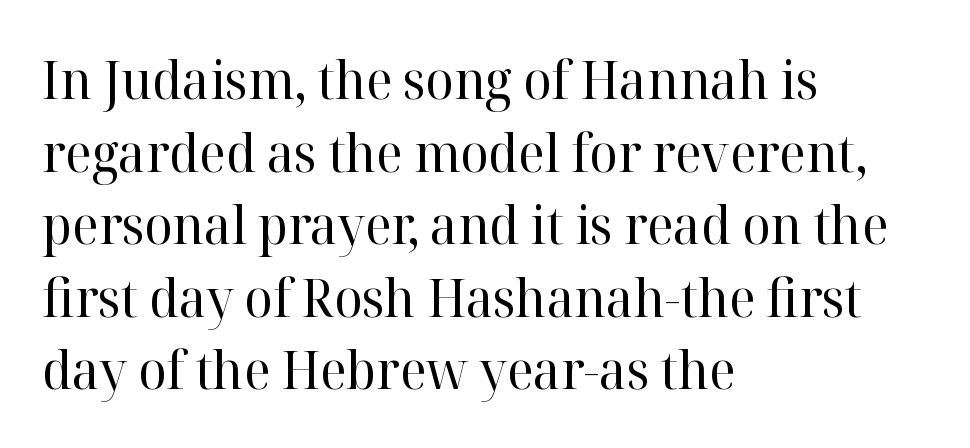
The image shows 53 px regular-weight serif type, upright; set left-aligned, normal line spacing (1.37x), normal letter spacing, not underlined; high stroke contrast and a medium x-height.
